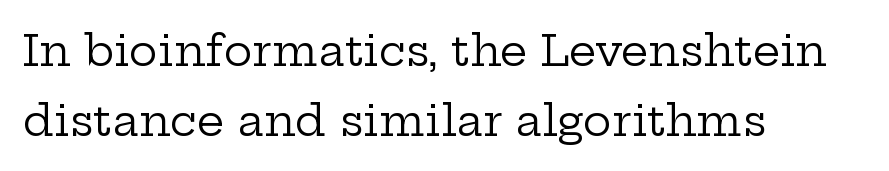
{"serif": "yes", "italic": "no", "bold": "no", "weight": "regular", "width": "wide", "stroke_contrast": "low", "x_height": "medium", "monospaced": "no", "underline": "no", "align": "left", "line_spacing": "normal", "line_spacing_ratio": 1.62, "letter_spacing": "normal", "letter_spacing_em": 0.0, "glyph_px": 43}
